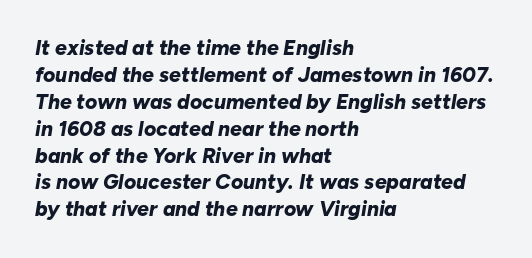
Glance below the letters and you will spot only blank space. Inter-character spacing is left at the font's built-in metrics. The setting favours the left margin, as ordinary paragraphs usually do. Italic: yes, the glyphs are oblique. Look at the stroke-to-counter ratio: heavy, a bold.
